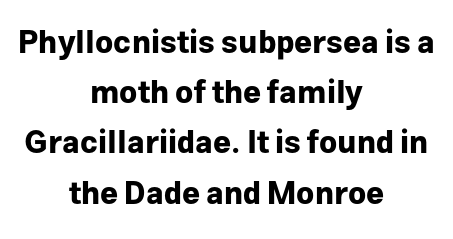
The image shows 31 px bold sans-serif type, upright; set centered, normal line spacing (1.62x), normal letter spacing, not underlined; low stroke contrast and a medium x-height.
